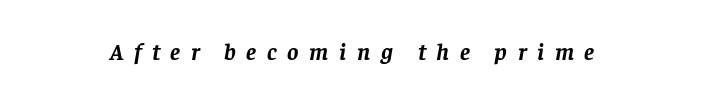
Display-style spreading of the glyphs; the letterfit is very open. The text carries the slant typical of an italic or oblique font. Descenders are the only things crossing below the line. Strokes here are thick enough to call this a true bold.
